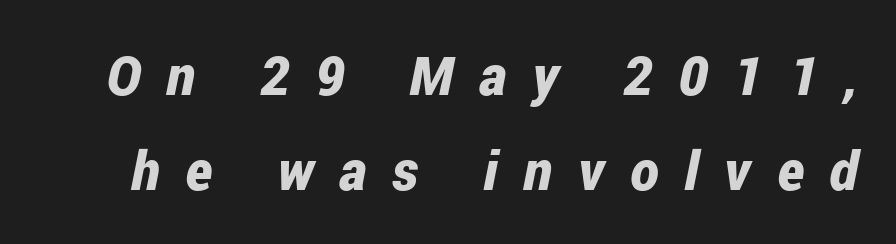
{"italic": "yes", "lean": "right", "slant_degrees": 12, "bold": "yes", "weight": "bold", "width": "condensed", "stroke_contrast": "low", "x_height": "medium", "monospaced": "no", "underline": "no", "line_spacing_ratio": 1.76, "letter_spacing": "wide", "letter_spacing_em": 0.48, "glyph_px": 54}
